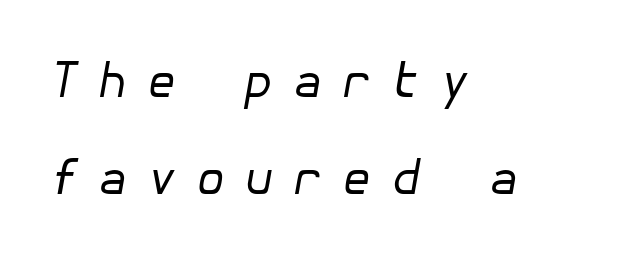
{"italic": "yes", "lean": "right", "slant_degrees": 10, "bold": "no", "weight": "regular", "width": "normal", "stroke_contrast": "low", "x_height": "medium", "underline": "no", "align": "left", "line_spacing": "loose", "line_spacing_ratio": 2.03, "letter_spacing": "wide", "letter_spacing_em": 0.4, "glyph_px": 48}
